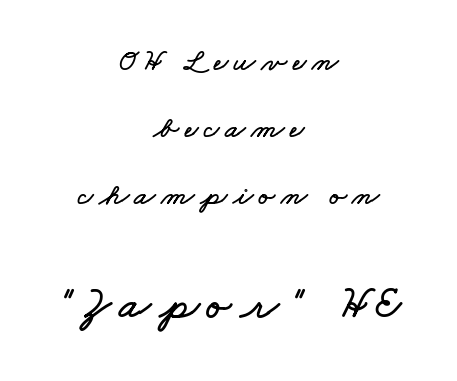
The image shows 46 px wide type; set centered, loose line spacing (2.16x), not underlined; the second (bottom) block is 1.48x larger; low stroke contrast and a small x-height.
